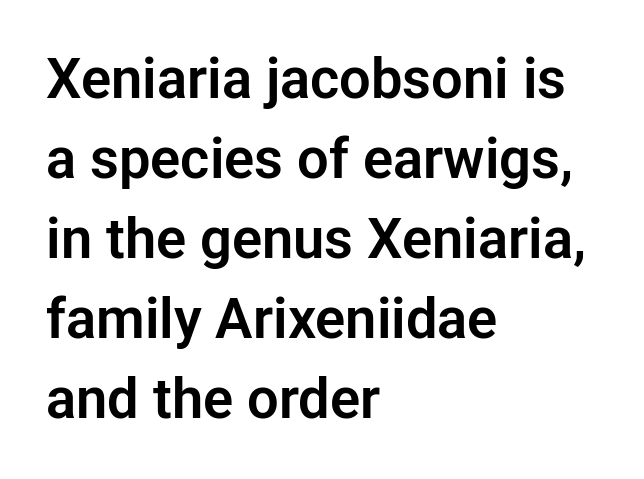
{"serif": "no", "italic": "no", "width": "normal", "stroke_contrast": "low", "x_height": "medium", "monospaced": "no", "underline": "no", "align": "left", "line_spacing": "normal", "line_spacing_ratio": 1.43, "letter_spacing": "normal", "letter_spacing_em": 0.0, "glyph_px": 56}
